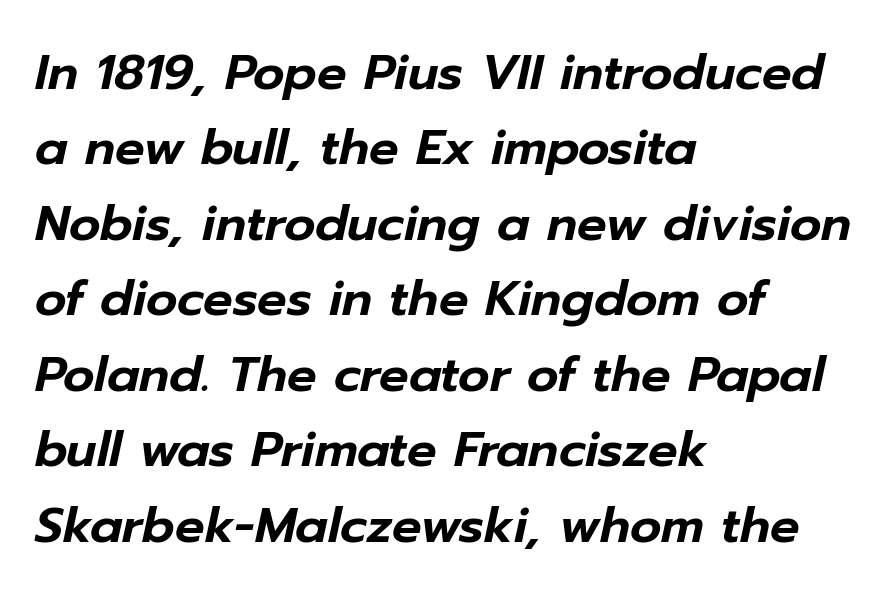
The image shows 49 px text type, italic (leaning right); set left-aligned, normal line spacing (1.54x), normal letter spacing, not underlined; low stroke contrast and a medium x-height.
